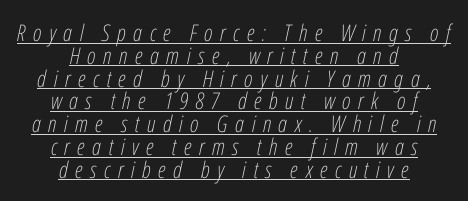
{"italic": "yes", "lean": "right", "slant_degrees": 12, "bold": "no", "underline": "yes", "align": "center", "line_spacing": "tight", "line_spacing_ratio": 0.99, "letter_spacing": "wide", "letter_spacing_em": 0.32, "glyph_px": 23}
